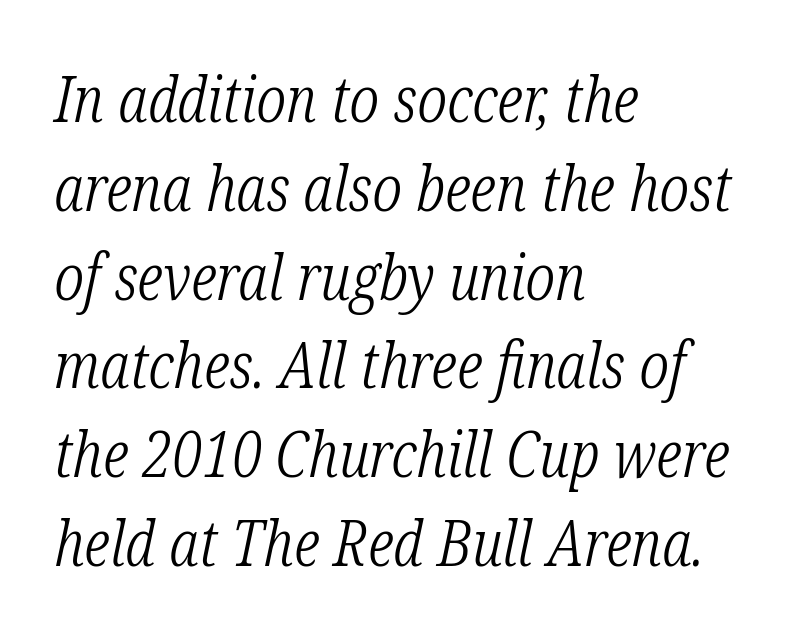
{"serif": "yes", "italic": "yes", "lean": "right", "slant_degrees": 12, "bold": "no", "weight": "light", "width": "condensed", "stroke_contrast": "low", "x_height": "medium", "monospaced": "no", "underline": "no", "align": "left", "line_spacing": "normal", "line_spacing_ratio": 1.41, "letter_spacing": "normal", "letter_spacing_em": 0.0, "glyph_px": 63}
